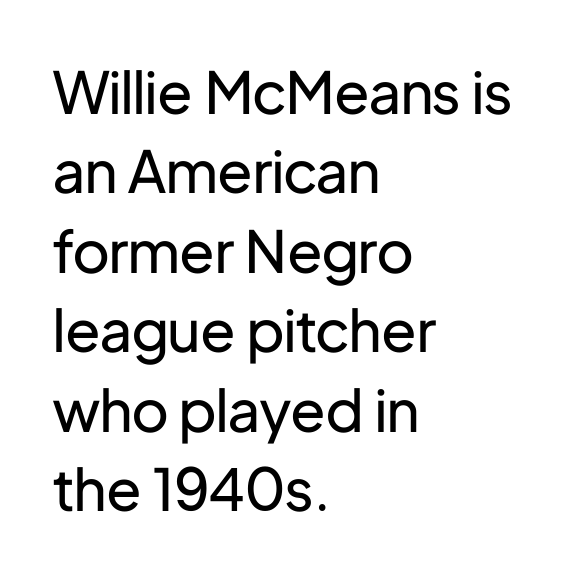
Q: Is the text bold? A: No.
Q: Is the text italic (slanted)? A: No, it is upright.
Q: Is the typeface a serif or a sans-serif typeface? A: Sans-serif.
Q: Is the text underlined? A: No.
Q: How is the paragraph aligned? A: Left-aligned.
Q: Is the spacing between letters normal or unusually wide? A: Normal.
Q: Is the spacing between lines tight, normal or loose? A: Normal.
Q: Width (condensed, normal, or wide)? A: Normal.
Q: Stroke contrast? A: Low.
Q: x-height? A: Medium.
Q: Monospaced? A: No.
